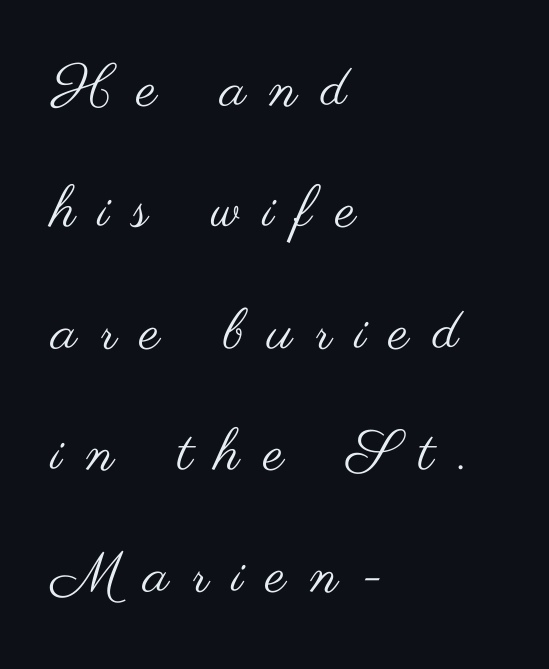
This is not heavy type; no bold has been used. The compositor pushed each line to the left boundary. Nothing sits at the stroke ends, so this counts as sans-serif.
